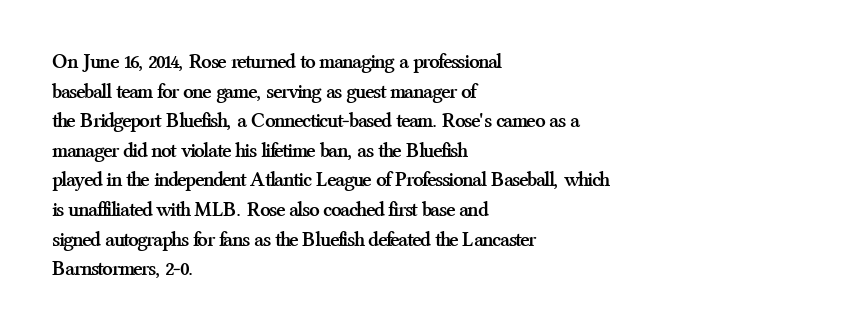
{"italic": "no", "bold": "yes", "underline": "no", "align": "left", "line_spacing": "normal", "line_spacing_ratio": 1.41, "letter_spacing": "normal", "letter_spacing_em": 0.0, "glyph_px": 21}
